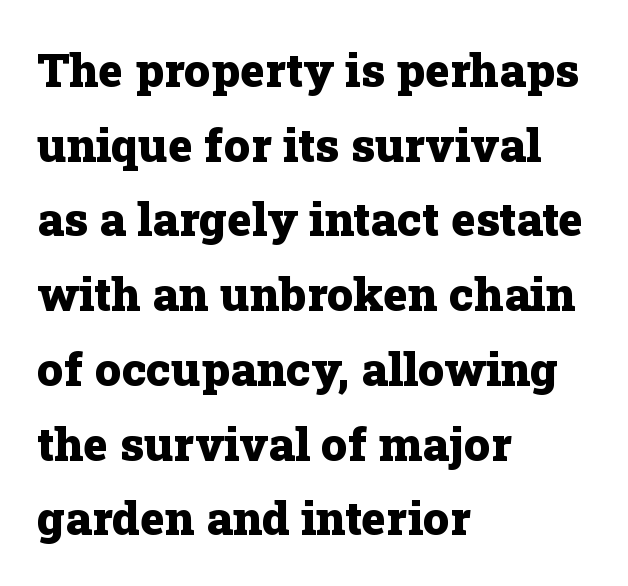
Style check: upright. The leading is moderate, giving the passage an even texture. Proportional: the letters do not fall into vertical columns. Where is the straight margin? On the left. Is this a sans? No — the strokes have serifs.
